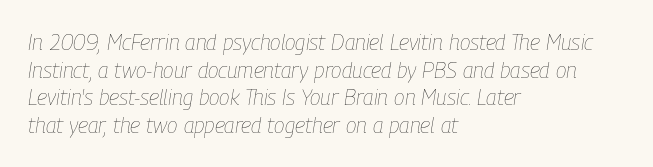
{"italic": "yes", "lean": "right", "slant_degrees": 9, "bold": "no", "underline": "no", "align": "left", "line_spacing": "normal", "line_spacing_ratio": 1.26, "letter_spacing": "normal", "letter_spacing_em": 0.0, "glyph_px": 22}
